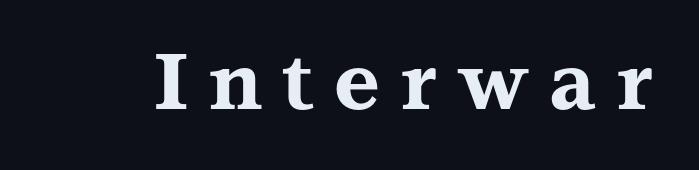
{"serif": "yes", "italic": "no", "bold": "yes", "weight": "bold", "width": "wide", "stroke_contrast": "medium", "x_height": "medium", "monospaced": "no", "underline": "no", "letter_spacing": "wide", "letter_spacing_em": 0.25, "glyph_px": 79}
